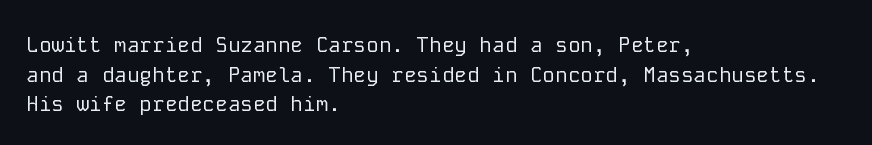
{"italic": "no", "bold": "no", "underline": "no", "align": "left", "line_spacing": "normal", "line_spacing_ratio": 1.41, "letter_spacing": "normal", "letter_spacing_em": 0.0, "glyph_px": 21}
